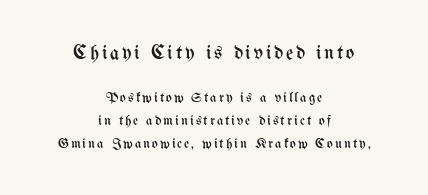
Q: Is the text bold? A: No.
Q: Is the text italic (slanted)? A: No, it is upright.
Q: Is the text underlined? A: No.
Q: How is the paragraph aligned? A: Centered.
Q: Is the spacing between lines tight, normal or loose? A: Normal.
Q: Which block of text is set in a larger size, the first (top) or the second (bottom)? A: The first (top) one.
